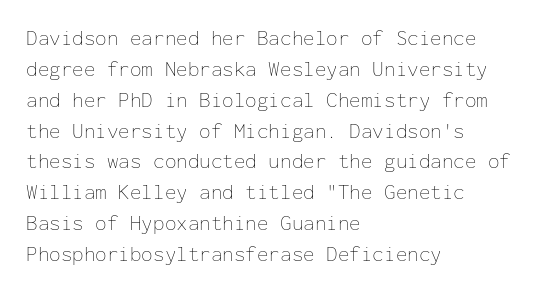
If you drew a line through each stem, it would be perfectly vertical. Leftover space on each line is placed entirely after the last word. The vertical gap from one line to the next is medium. The specimen omits any rule beneath the text block's lines.
